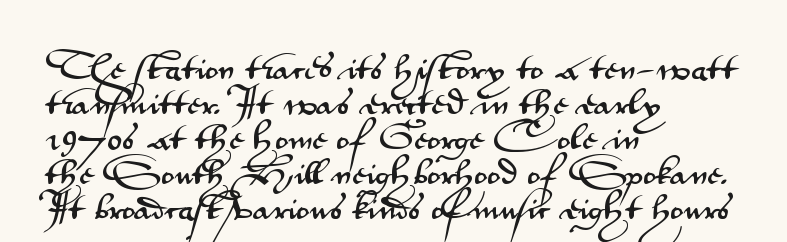
The rendering anchors every line to the left-hand side. How are the letters spaced? Ordinarily, with no added tracking. Each letter keeps its own natural width here, so spacing adapts to shape. Rule under the text: the space is simply empty. Leading matches the norm, producing a regular column. The passage shown is typeset with a sans-serif family.
